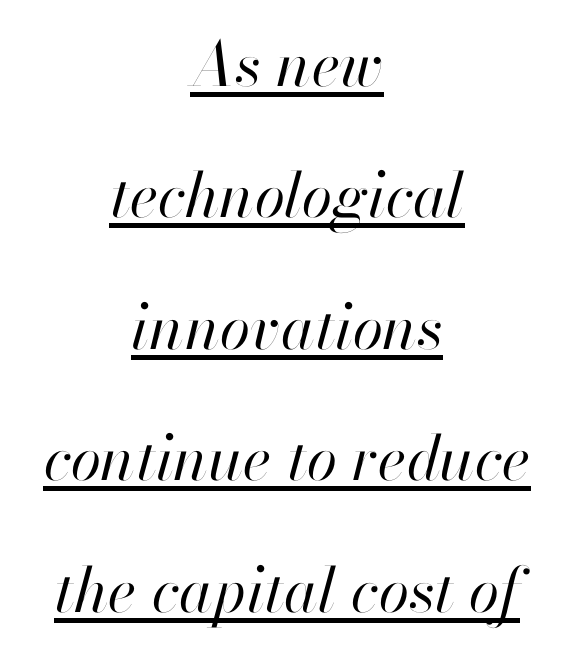
Centered paragraph, ragged on both sides. The rendering uses natural spacing where letterforms have individual widths. These characters rest on top of a visible drawn line. Posture: slanted.
